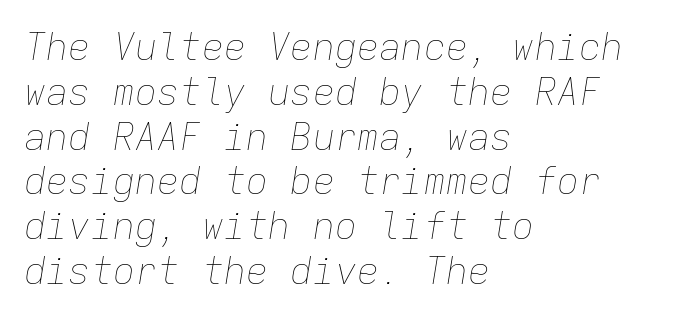
Q: Is the text bold? A: No.
Q: Is the text italic (slanted)? A: Yes, it leans right by about 9 degrees.
Q: Is the text underlined? A: No.
Q: How is the paragraph aligned? A: Left-aligned.
Q: Is the spacing between letters normal or unusually wide? A: Normal.
Q: Width (condensed, normal, or wide)? A: Normal.
Q: Stroke contrast? A: Low.
Q: x-height? A: Medium.
Q: Monospaced? A: Yes.
